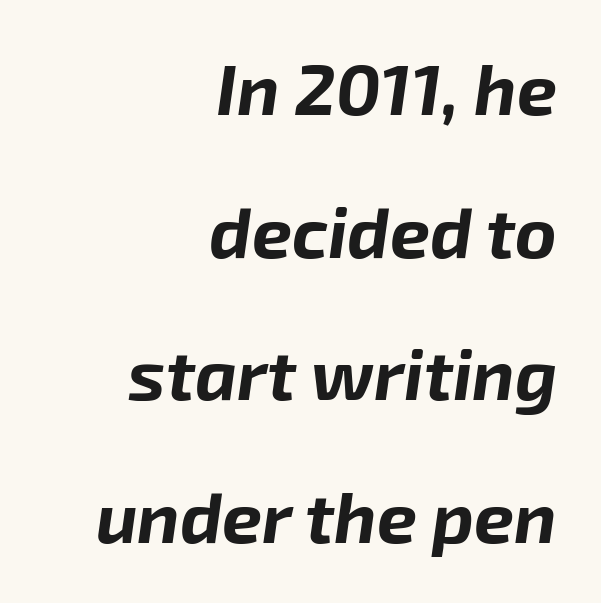
The rendering applies a slant to the glyphs. Unmarked baselines from the first word to the last. You could call the tracking neutral — neither tight nor loose. These lines stand farther apart than default settings would place them. One-word summary of the alignment: right. Each letter keeps its own natural width here, so spacing adapts to shape.
